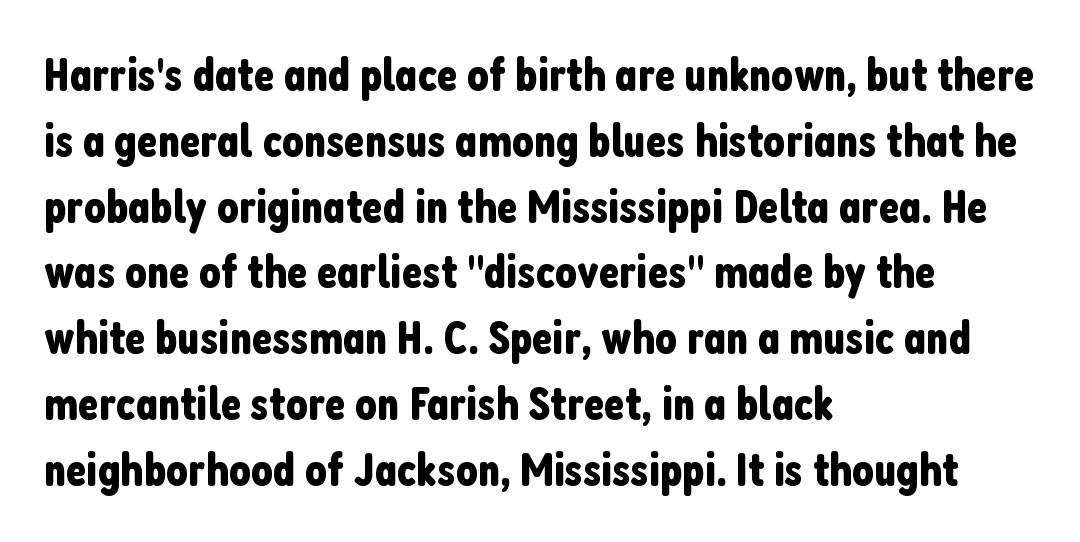
Q: Is the text italic (slanted)? A: No, it is upright.
Q: Is the typeface a serif or a sans-serif typeface? A: Sans-serif.
Q: Is the text underlined? A: No.
Q: How is the paragraph aligned? A: Left-aligned.
Q: Is the spacing between letters normal or unusually wide? A: Normal.
Q: Is the spacing between lines tight, normal or loose? A: Normal.
Q: Width (condensed, normal, or wide)? A: Condensed.
Q: Stroke contrast? A: Low.
Q: x-height? A: Medium.
Q: Monospaced? A: No.
